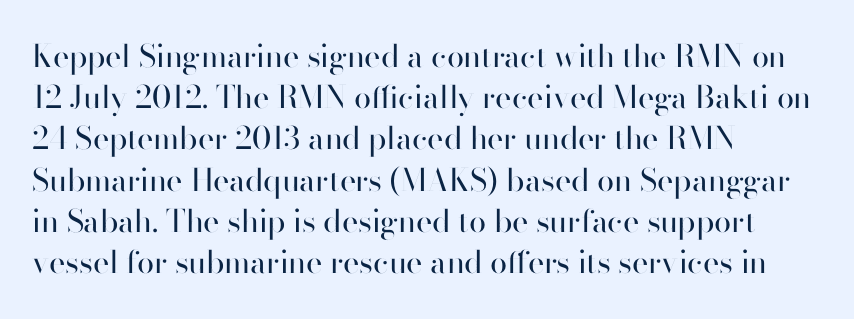
{"serif": "no", "italic": "no", "bold": "no", "weight": "regular", "width": "normal", "stroke_contrast": "high", "x_height": "small", "monospaced": "no", "underline": "no", "align": "left", "line_spacing": "normal", "line_spacing_ratio": 1.33, "letter_spacing": "normal", "letter_spacing_em": 0.0, "glyph_px": 31}
